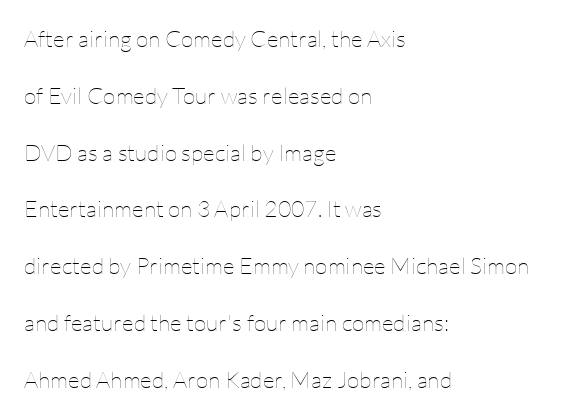
{"italic": "no", "bold": "no", "underline": "no", "align": "left", "line_spacing": "loose", "line_spacing_ratio": 2.47, "letter_spacing": "normal", "letter_spacing_em": 0.0, "glyph_px": 23}
